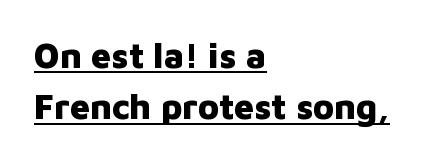
Q: Is the text bold? A: Yes.
Q: Is the text italic (slanted)? A: No, it is upright.
Q: Is the typeface a serif or a sans-serif typeface? A: Sans-serif.
Q: Is the text underlined? A: Yes.
Q: How is the paragraph aligned? A: Left-aligned.
Q: Is the spacing between letters normal or unusually wide? A: Normal.
Q: Is the spacing between lines tight, normal or loose? A: Normal.
Q: Width (condensed, normal, or wide)? A: Normal.
Q: Stroke contrast? A: Low.
Q: x-height? A: Medium.
Q: Monospaced? A: No.
